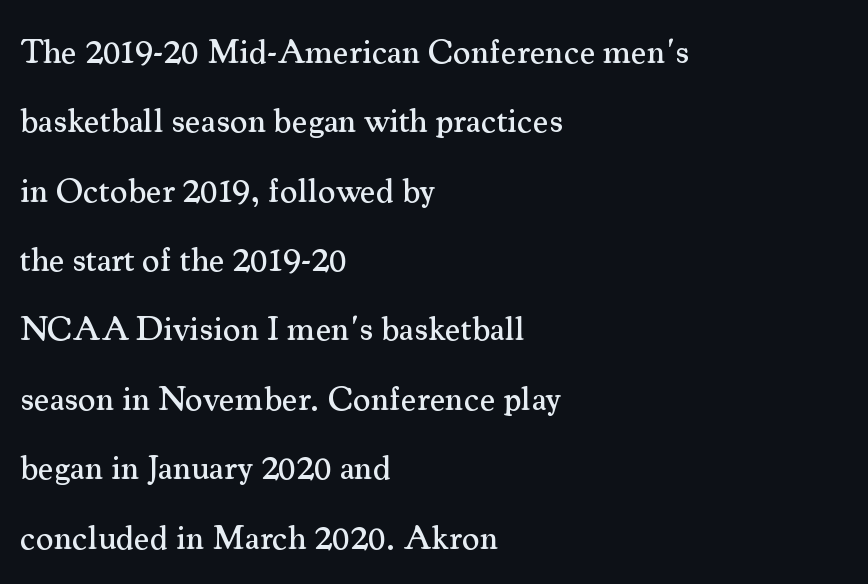
{"serif": "yes", "italic": "no", "width": "normal", "stroke_contrast": "medium", "x_height": "small", "monospaced": "no", "underline": "no", "align": "left", "line_spacing": "loose", "line_spacing_ratio": 2.04, "letter_spacing": "normal", "letter_spacing_em": 0.0, "glyph_px": 34}
